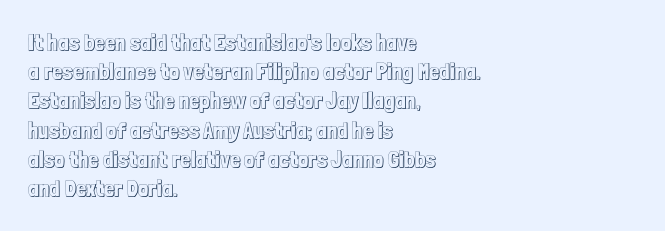
Interline gaps are of average width in this sample. Short note: letters normally spaced. Posture: vertical. The strip under each line holds only bare page. Which margin do the lines hug? The left one — the right edge is uneven.
